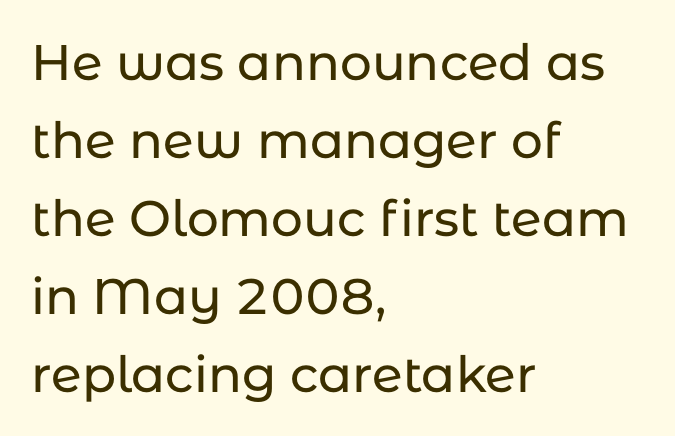
{"serif": "no", "italic": "no", "width": "normal", "stroke_contrast": "low", "x_height": "medium", "monospaced": "no", "underline": "no", "align": "left", "line_spacing": "normal", "line_spacing_ratio": 1.56, "letter_spacing": "normal", "letter_spacing_em": 0.0, "glyph_px": 50}
